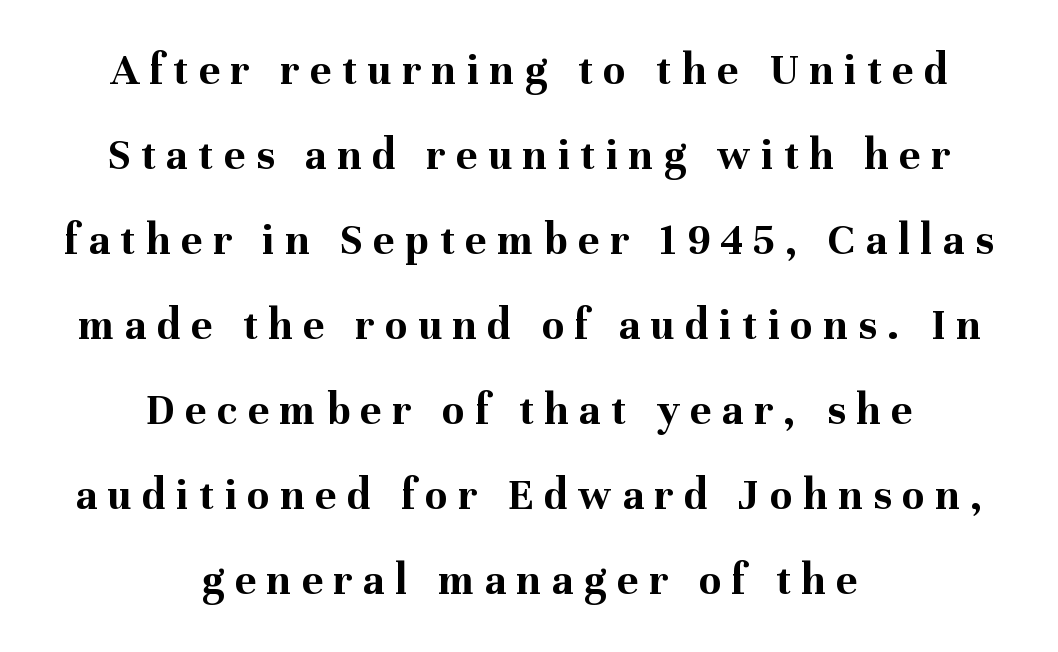
{"serif": "yes", "italic": "no", "bold": "yes", "weight": "bold", "width": "normal", "stroke_contrast": "medium", "x_height": "medium", "monospaced": "no", "underline": "no", "align": "center", "line_spacing_ratio": 1.89, "letter_spacing": "wide", "letter_spacing_em": 0.24, "glyph_px": 45}
